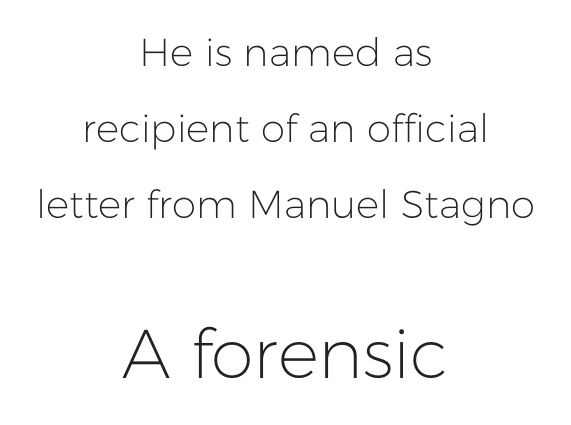
Q: Is the text bold? A: No.
Q: Is the text italic (slanted)? A: No, it is upright.
Q: Is the typeface a serif or a sans-serif typeface? A: Sans-serif.
Q: Is the text underlined? A: No.
Q: How is the paragraph aligned? A: Centered.
Q: Is the spacing between letters normal or unusually wide? A: Normal.
Q: Is the spacing between lines tight, normal or loose? A: Loose.
Q: Which block of text is set in a larger size, the first (top) or the second (bottom)? A: The second (bottom) one.
Q: Width (condensed, normal, or wide)? A: Normal.
Q: Stroke contrast? A: Low.
Q: x-height? A: Medium.
Q: Monospaced? A: No.
